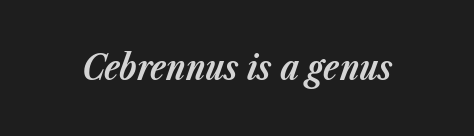
{"italic": "yes", "lean": "right", "slant_degrees": 23, "bold": "yes", "weight": "bold", "width": "normal", "stroke_contrast": "low", "x_height": "medium", "monospaced": "no", "underline": "no", "letter_spacing": "normal", "letter_spacing_em": 0.0, "glyph_px": 35}
